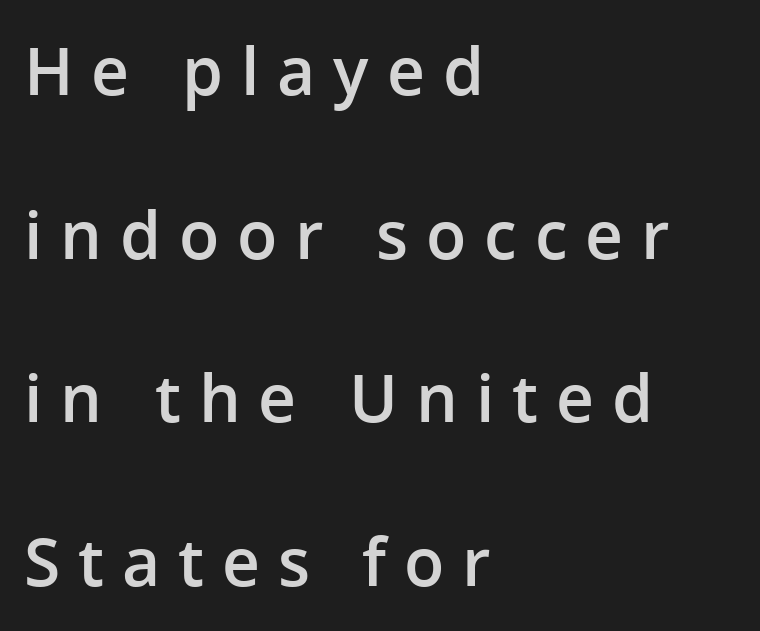
{"serif": "no", "italic": "no", "bold": "semi", "weight": "semibold", "width": "normal", "stroke_contrast": "low", "x_height": "medium", "monospaced": "no", "underline": "no", "align": "left", "line_spacing": "loose", "line_spacing_ratio": 2.48, "letter_spacing": "wide", "letter_spacing_em": 0.27, "glyph_px": 66}
